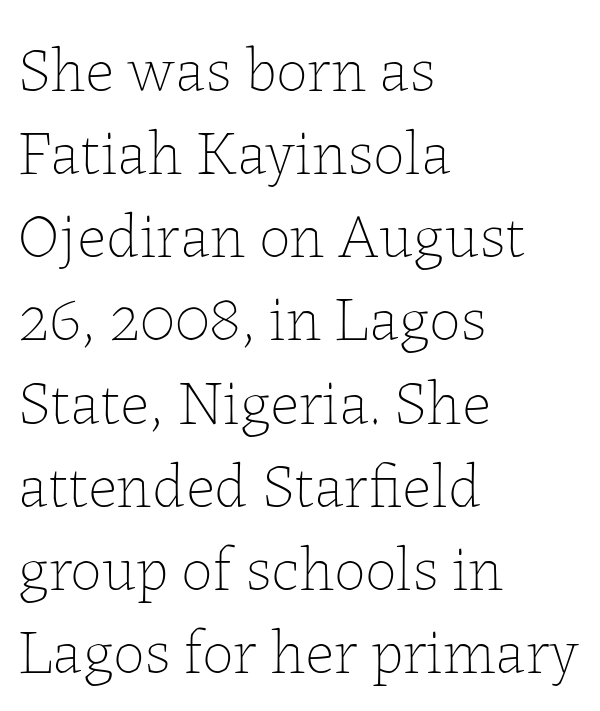
Q: Is the text bold? A: No.
Q: Is the text italic (slanted)? A: No, it is upright.
Q: Is the text underlined? A: No.
Q: How is the paragraph aligned? A: Left-aligned.
Q: Is the spacing between letters normal or unusually wide? A: Normal.
Q: Is the spacing between lines tight, normal or loose? A: Normal.
Q: Width (condensed, normal, or wide)? A: Normal.
Q: Stroke contrast? A: Low.
Q: x-height? A: Medium.
Q: Monospaced? A: No.
